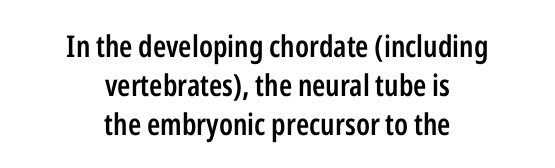
{"serif": "no", "italic": "no", "bold": "semi", "weight": "semibold", "width": "condensed", "stroke_contrast": "low", "x_height": "medium", "monospaced": "no", "underline": "no", "align": "center", "line_spacing": "normal", "line_spacing_ratio": 1.3, "letter_spacing": "normal", "letter_spacing_em": 0.0, "glyph_px": 30}
